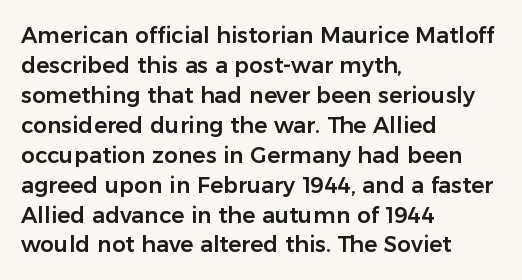
{"italic": "no", "underline": "no", "align": "left", "line_spacing": "normal", "line_spacing_ratio": 1.36, "letter_spacing": "normal", "letter_spacing_em": 0.0, "glyph_px": 22}
